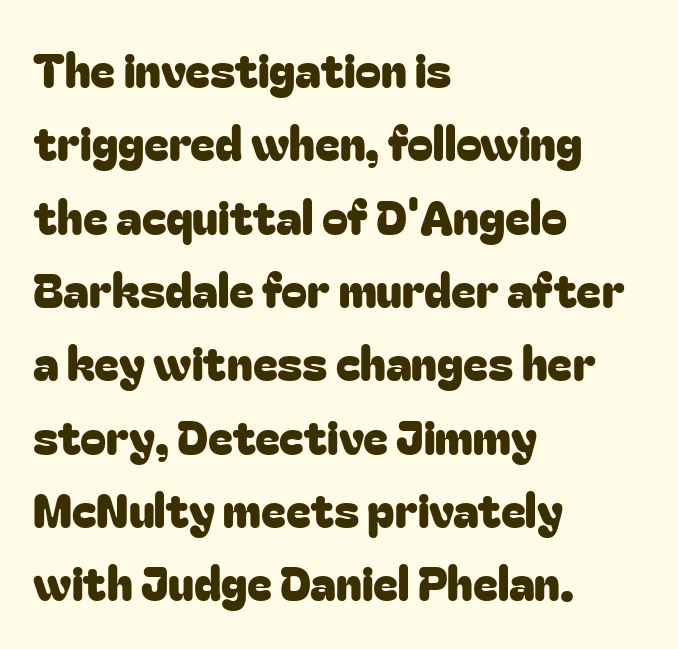
A typesetter would label this face a sans. Glyph-to-glyph distance matches everyday printed text. Proportional: the letters do not fall into vertical columns. The passage is arranged the way most books set body copy — flush left. One glance says typical: line gaps are just what's usual.
